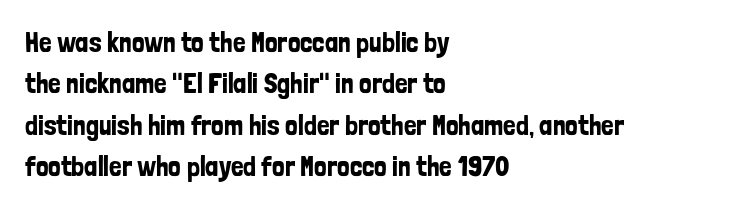
Q: Is the text italic (slanted)? A: No, it is upright.
Q: Is the typeface a serif or a sans-serif typeface? A: Sans-serif.
Q: Is the text underlined? A: No.
Q: How is the paragraph aligned? A: Left-aligned.
Q: Is the spacing between letters normal or unusually wide? A: Normal.
Q: Is the spacing between lines tight, normal or loose? A: Normal.
Q: Width (condensed, normal, or wide)? A: Condensed.
Q: Stroke contrast? A: Low.
Q: x-height? A: Medium.
Q: Monospaced? A: No.
